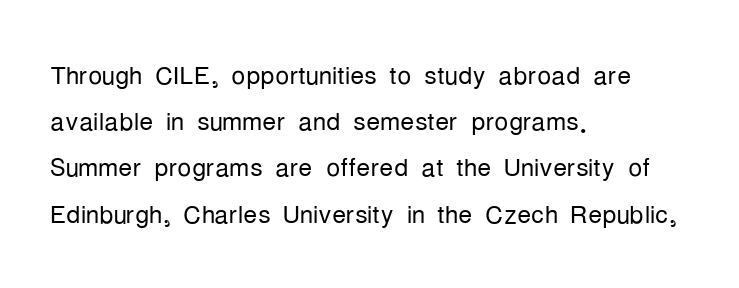
{"serif": "no", "italic": "no", "bold": "no", "weight": "light", "width": "condensed", "stroke_contrast": "low", "x_height": "medium", "monospaced": "no", "underline": "no", "align": "left", "line_spacing": "normal", "line_spacing_ratio": 1.32, "letter_spacing": "normal", "letter_spacing_em": 0.0, "glyph_px": 35}
